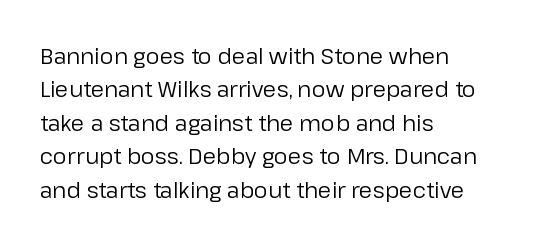
The image shows 22 px text type, upright; set left-aligned, normal line spacing (1.52x), normal letter spacing, not underlined.
